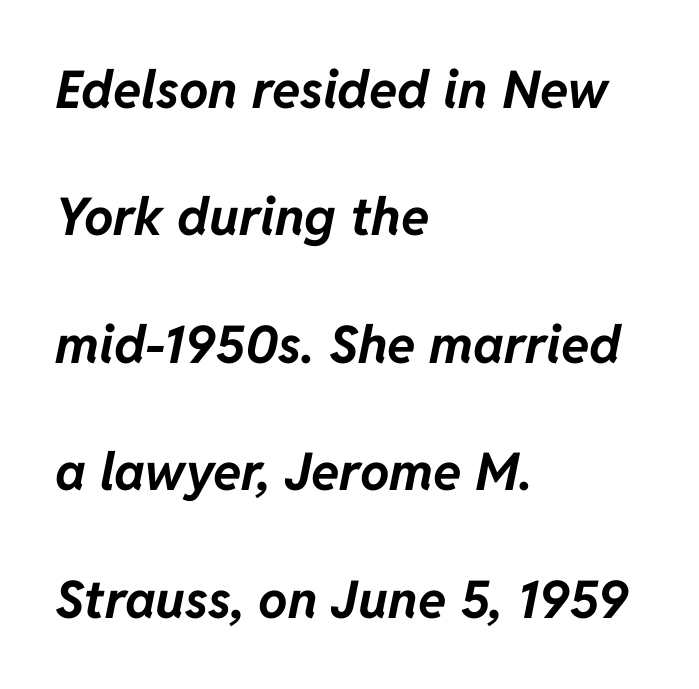
Q: Is the text bold? A: Yes.
Q: Is the text italic (slanted)? A: Yes, it leans right by about 11 degrees.
Q: Is the text underlined? A: No.
Q: How is the paragraph aligned? A: Left-aligned.
Q: Is the spacing between letters normal or unusually wide? A: Normal.
Q: Is the spacing between lines tight, normal or loose? A: Loose.
Q: Width (condensed, normal, or wide)? A: Normal.
Q: Stroke contrast? A: Low.
Q: x-height? A: Medium.
Q: Monospaced? A: No.
